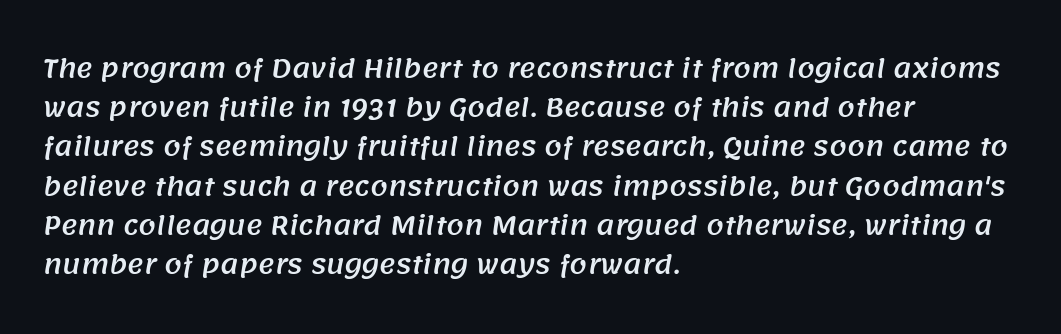
Q: Is the text underlined? A: No.
Q: How is the paragraph aligned? A: Left-aligned.
Q: Is the spacing between letters normal or unusually wide? A: Normal.
Q: Is the spacing between lines tight, normal or loose? A: Normal.
